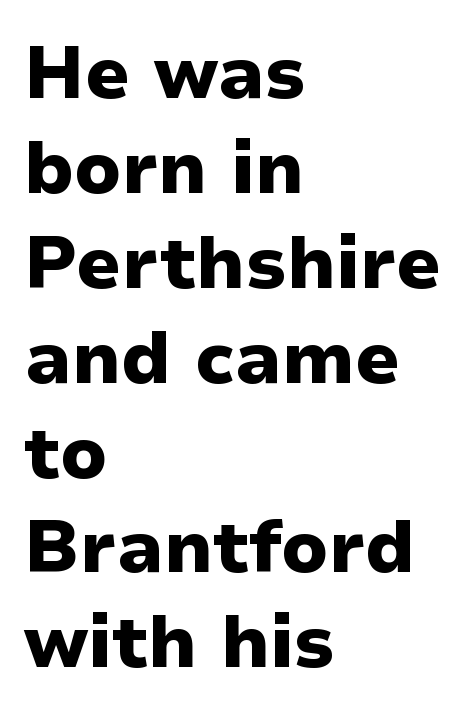
Q: Is the text bold? A: Yes.
Q: Is the text italic (slanted)? A: No, it is upright.
Q: Is the typeface a serif or a sans-serif typeface? A: Sans-serif.
Q: Is the text underlined? A: No.
Q: How is the paragraph aligned? A: Left-aligned.
Q: Is the spacing between letters normal or unusually wide? A: Normal.
Q: Is the spacing between lines tight, normal or loose? A: Normal.
Q: Width (condensed, normal, or wide)? A: Normal.
Q: Stroke contrast? A: Low.
Q: x-height? A: Medium.
Q: Monospaced? A: No.
